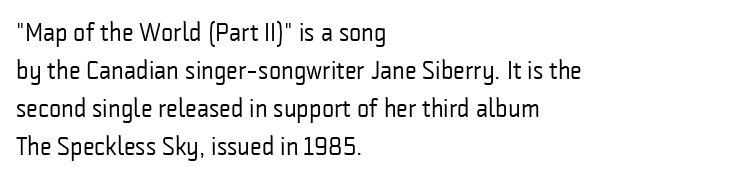
{"italic": "no", "bold": "no", "underline": "no", "align": "left", "line_spacing": "normal", "line_spacing_ratio": 1.46, "letter_spacing": "normal", "letter_spacing_em": 0.0, "glyph_px": 26}
